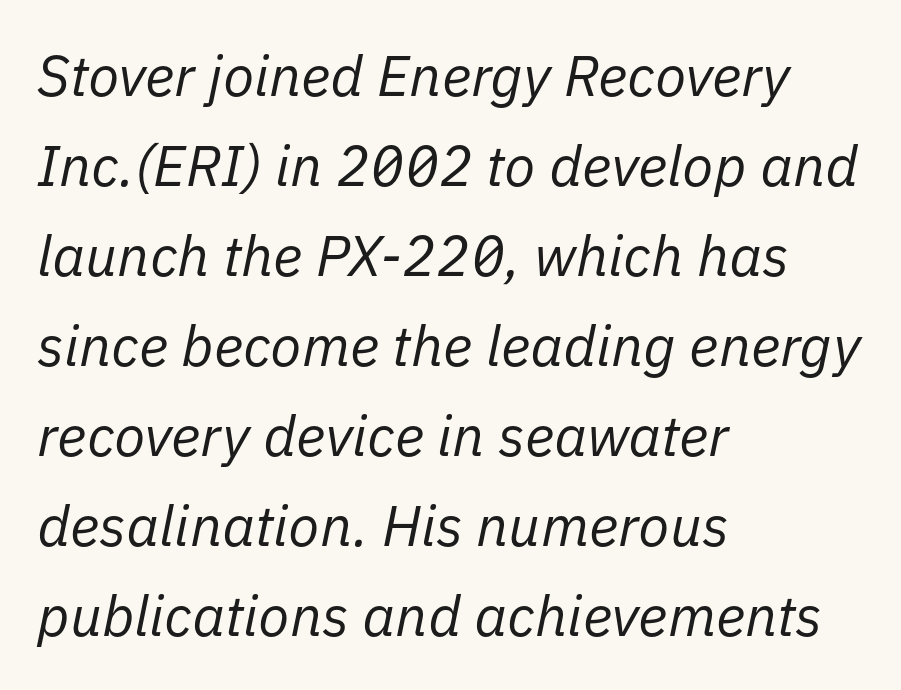
{"italic": "yes", "lean": "right", "slant_degrees": 11, "bold": "no", "weight": "regular", "width": "normal", "stroke_contrast": "low", "x_height": "medium", "monospaced": "no", "underline": "no", "align": "left", "line_spacing": "normal", "line_spacing_ratio": 1.58, "letter_spacing": "normal", "letter_spacing_em": 0.0, "glyph_px": 57}
